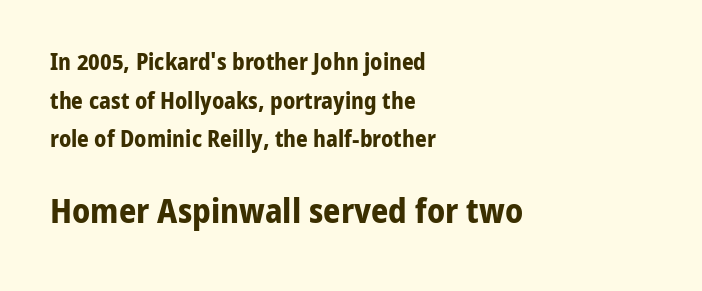
{"serif": "no", "italic": "no", "bold": "yes", "weight": "bold", "width": "normal", "stroke_contrast": "low", "x_height": "medium", "monospaced": "no", "underline": "no", "align": "left", "line_spacing": "normal", "line_spacing_ratio": 1.68, "letter_spacing": "normal", "letter_spacing_em": 0.0, "larger_block": "second", "size_ratio": 1.48, "glyph_px": 34}
